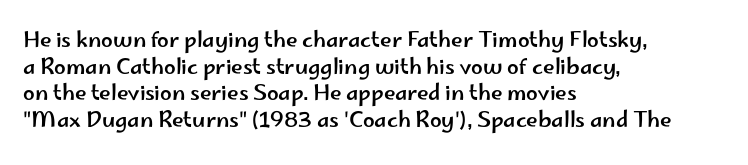
Successive baselines arrive at the customary interval. The space directly below the letters is spotless. The face used here is rendered with its standard letterfit. The rendering anchors every line to the left-hand side.
